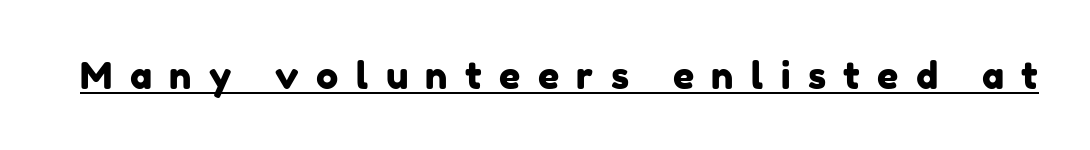
The image shows 37 px sans-serif type; set unusually wide letter spacing (+0.47 em), underlined; low stroke contrast and a medium x-height.
